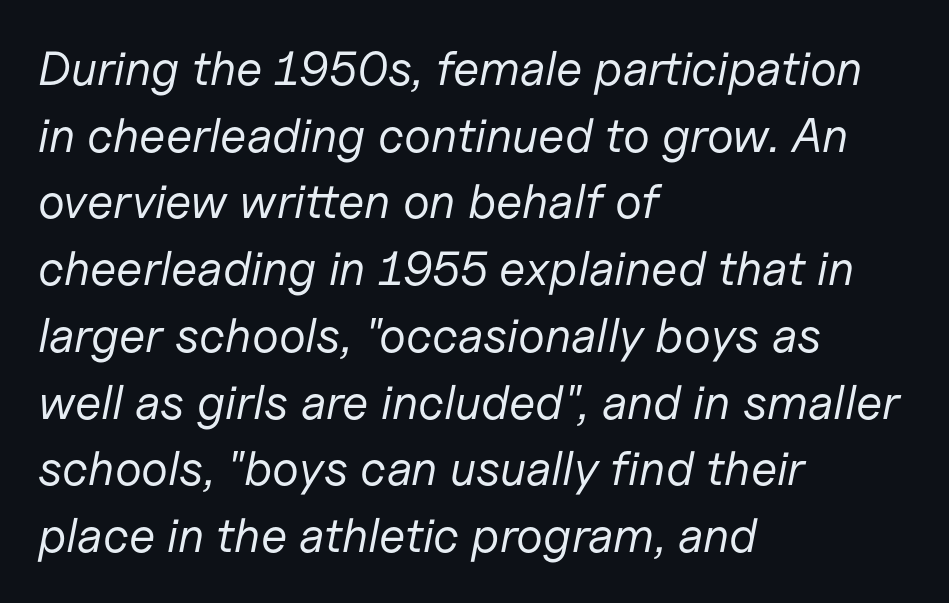
Normally led — the rows are evenly, conventionally spaced. The foot of each line stays bare and open. Nothing heavy about these letters — not bold at all. The ragged edge is on the right, which tells us the setting is flush left.
